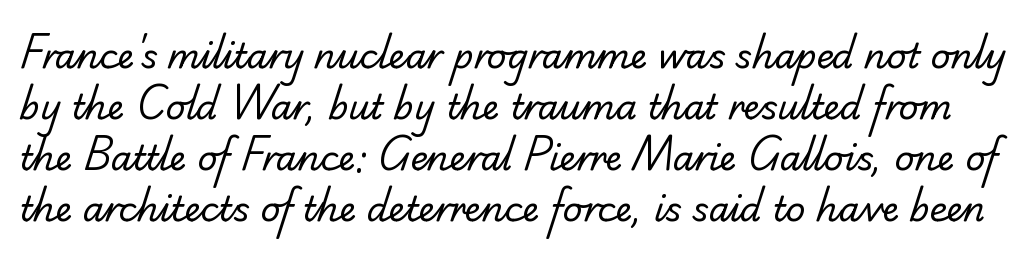
The image shows 34 px regular-weight serif type; set normal line spacing (1.5x), normal letter spacing, not underlined; low stroke contrast and a small x-height.
